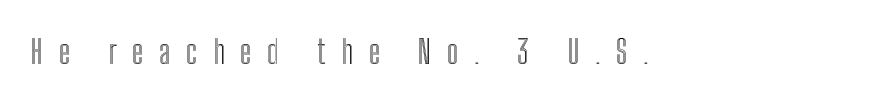
The image shows 33 px condensed type, upright; set unusually wide letter spacing (+0.47 em), not underlined; a medium x-height.
